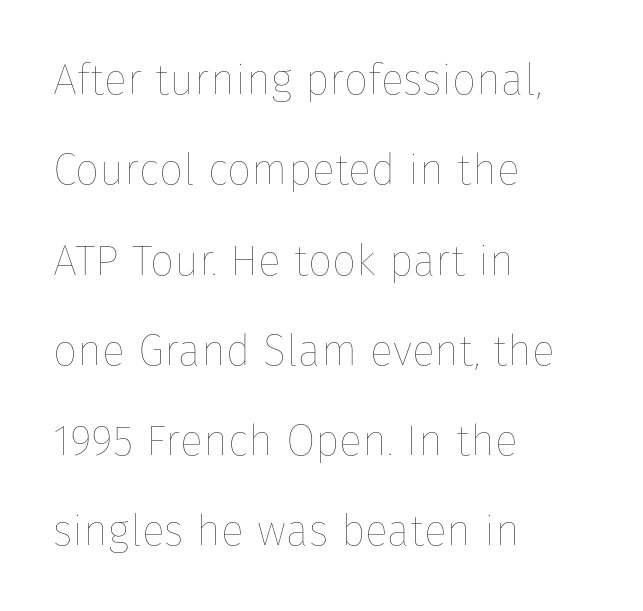
The image shows 43 px thin type, upright; set left-aligned, loose line spacing (2.1x), normal letter spacing, not underlined; low stroke contrast and a medium x-height.
